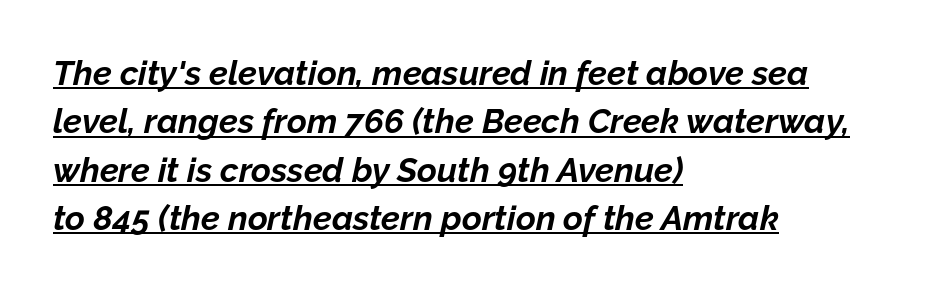
Q: Is the text bold? A: Yes.
Q: Is the text italic (slanted)? A: Yes, it leans right by about 12 degrees.
Q: Is the text underlined? A: Yes.
Q: How is the paragraph aligned? A: Left-aligned.
Q: Is the spacing between letters normal or unusually wide? A: Normal.
Q: Is the spacing between lines tight, normal or loose? A: Normal.
Q: Width (condensed, normal, or wide)? A: Normal.
Q: Stroke contrast? A: Low.
Q: x-height? A: Medium.
Q: Monospaced? A: No.
